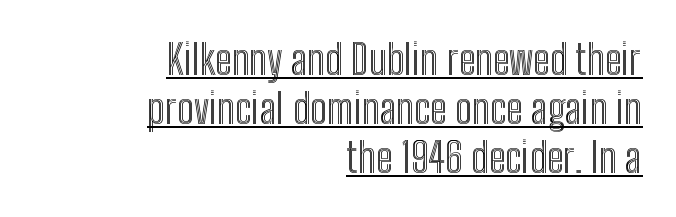
The image shows 41 px condensed type, upright; set right-aligned, line spacing 1.2x, normal letter spacing, underlined; a medium x-height.
